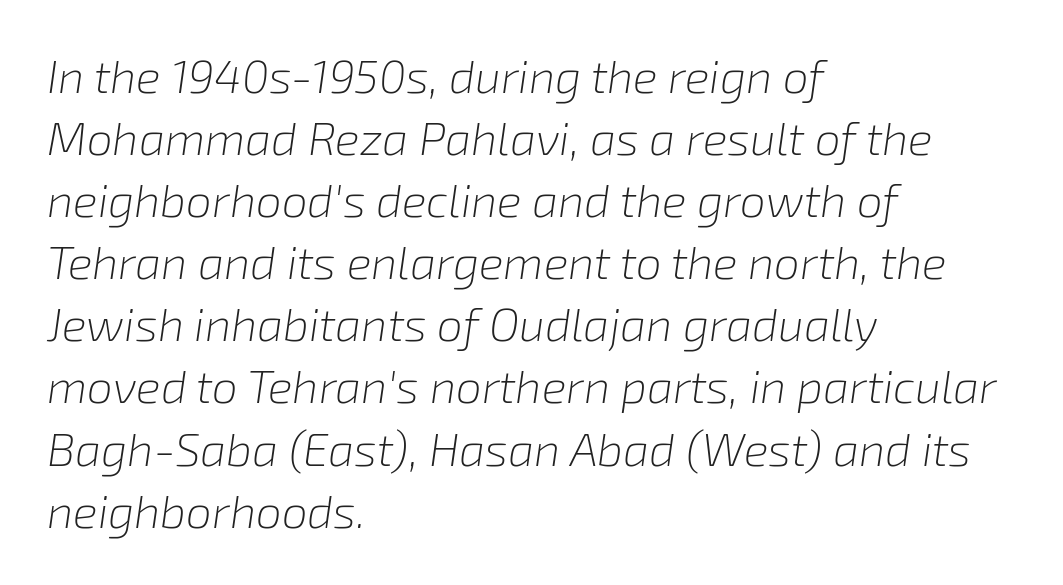
{"italic": "yes", "lean": "right", "slant_degrees": 8, "bold": "no", "weight": "light", "width": "normal", "stroke_contrast": "low", "x_height": "medium", "monospaced": "no", "underline": "no", "align": "left", "line_spacing": "normal", "line_spacing_ratio": 1.35, "letter_spacing": "normal", "letter_spacing_em": 0.0, "glyph_px": 46}
